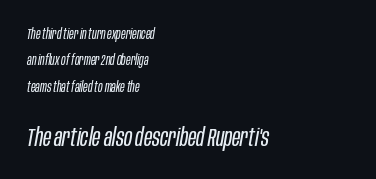
Q: Is the text bold? A: No.
Q: Is the text italic (slanted)? A: Yes, it leans right by about 10 degrees.
Q: Is the text underlined? A: No.
Q: How is the paragraph aligned? A: Left-aligned.
Q: Is the spacing between letters normal or unusually wide? A: Normal.
Q: Which block of text is set in a larger size, the first (top) or the second (bottom)? A: The second (bottom) one.
